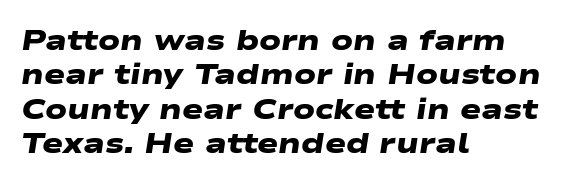
Q: Is the text bold? A: Yes.
Q: Is the typeface a serif or a sans-serif typeface? A: Sans-serif.
Q: Is the text underlined? A: No.
Q: How is the paragraph aligned? A: Left-aligned.
Q: Is the spacing between letters normal or unusually wide? A: Normal.
Q: Width (condensed, normal, or wide)? A: Wide.
Q: Stroke contrast? A: Low.
Q: x-height? A: Medium.
Q: Monospaced? A: No.
